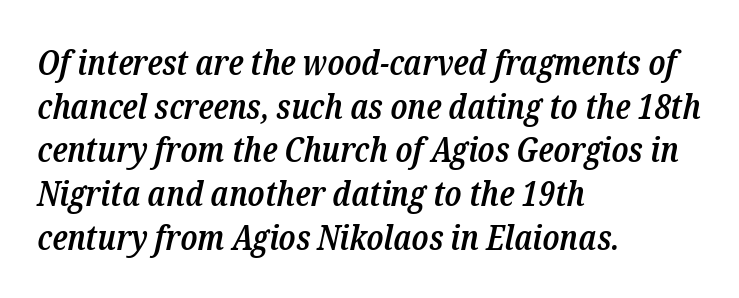
The image shows 35 px semibold, condensed serif type, italic (leaning right); set left-aligned, normal line spacing (1.25x), normal letter spacing, not underlined; low stroke contrast and a medium x-height.
